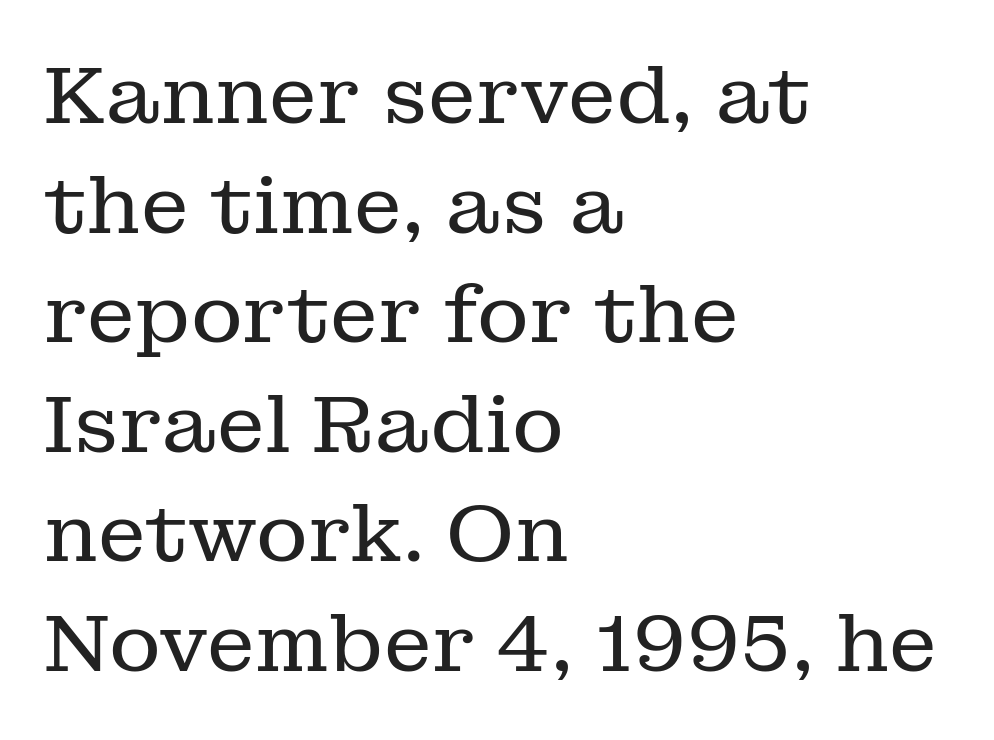
{"serif": "yes", "italic": "no", "bold": "no", "weight": "regular", "width": "normal", "stroke_contrast": "low", "x_height": "medium", "monospaced": "no", "underline": "no", "align": "left", "line_spacing": "normal", "line_spacing_ratio": 1.37, "letter_spacing": "normal", "letter_spacing_em": 0.0, "glyph_px": 80}
